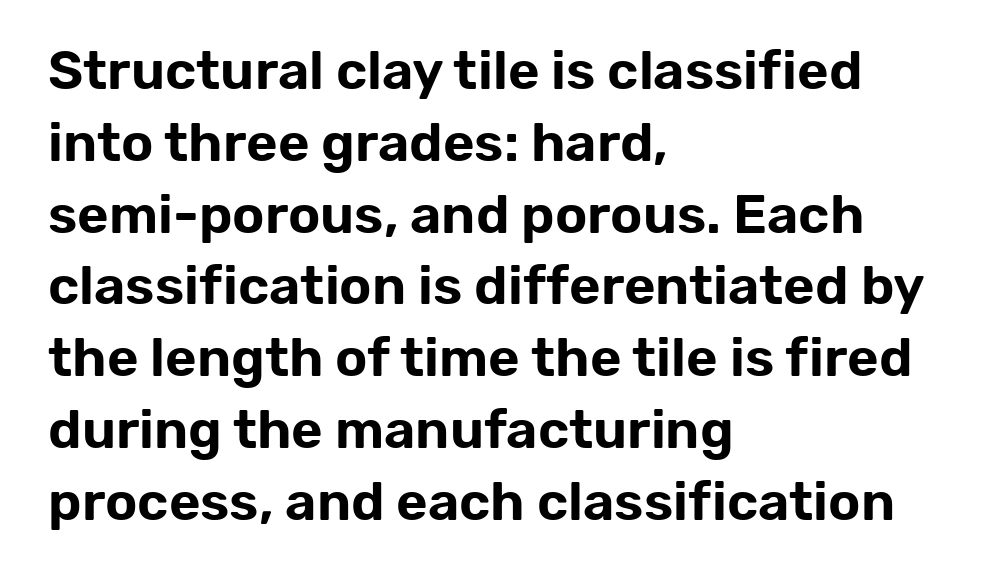
Q: Is the text italic (slanted)? A: No, it is upright.
Q: Is the typeface a serif or a sans-serif typeface? A: Sans-serif.
Q: Is the text underlined? A: No.
Q: How is the paragraph aligned? A: Left-aligned.
Q: Is the spacing between letters normal or unusually wide? A: Normal.
Q: Is the spacing between lines tight, normal or loose? A: Normal.
Q: Width (condensed, normal, or wide)? A: Normal.
Q: Stroke contrast? A: Low.
Q: x-height? A: Medium.
Q: Monospaced? A: No.
